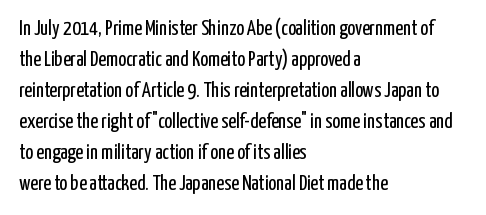
The image shows 21 px text type, upright; set left-aligned, normal line spacing (1.48x), normal letter spacing, not underlined.
